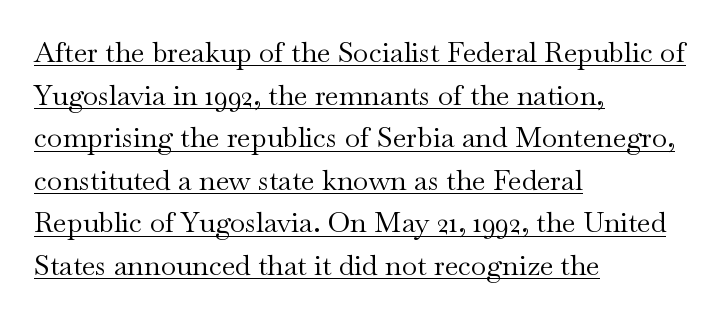
Q: Is the text bold? A: No.
Q: Is the text italic (slanted)? A: No, it is upright.
Q: Is the typeface a serif or a sans-serif typeface? A: Serif.
Q: Is the text underlined? A: Yes.
Q: How is the paragraph aligned? A: Left-aligned.
Q: Is the spacing between letters normal or unusually wide? A: Normal.
Q: Is the spacing between lines tight, normal or loose? A: Normal.
Q: Width (condensed, normal, or wide)? A: Wide.
Q: Stroke contrast? A: Medium.
Q: x-height? A: Small.
Q: Monospaced? A: No.
